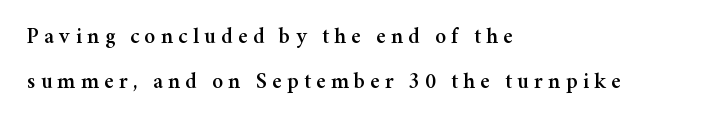
The image shows 22 px text type, upright; set left-aligned, loose line spacing (2.05x), unusually wide letter spacing (+0.24 em), not underlined.
